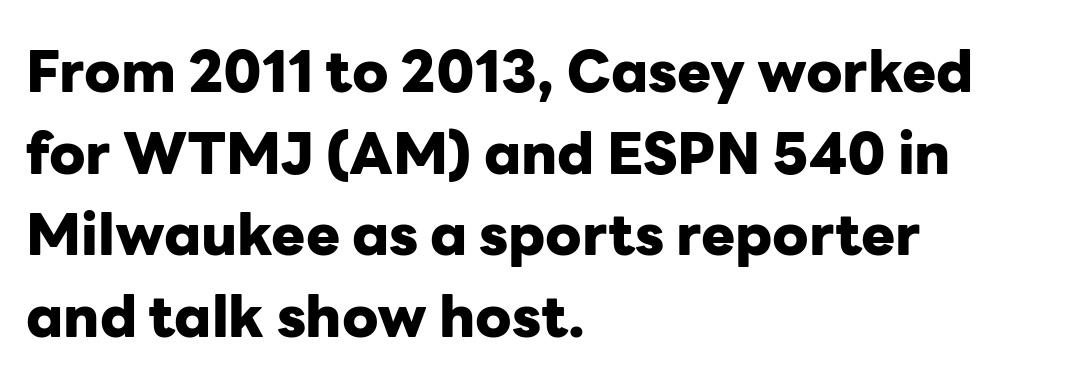
{"serif": "no", "italic": "no", "bold": "yes", "weight": "heavy", "width": "normal", "stroke_contrast": "low", "x_height": "medium", "monospaced": "no", "underline": "no", "align": "left", "line_spacing": "normal", "line_spacing_ratio": 1.43, "letter_spacing": "normal", "letter_spacing_em": 0.0, "glyph_px": 57}
